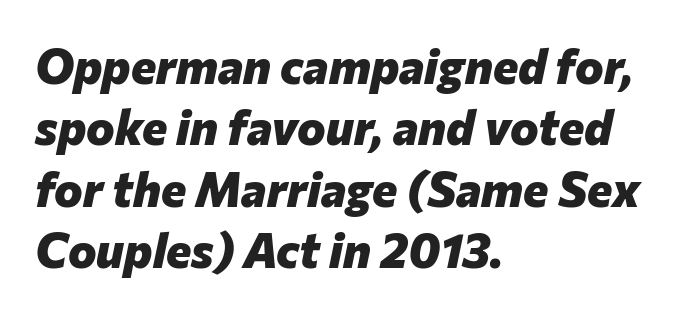
The passage shown is typed in a proportional face where columns would drift. Reading down the block, your eye returns to a fixed left position each line. Nobody touched the tracking dial on this one. Pretty heavy lettering here — definitely bold. Each new line begins a customary step beneath the previous one.
